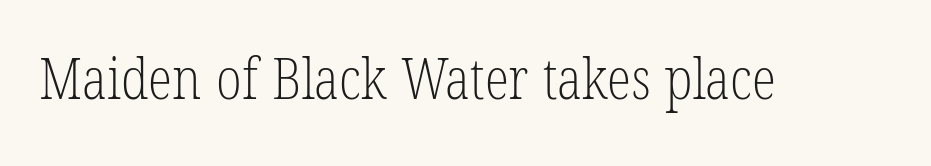
Nothing unusual about the tracking: characters are spaced as the font intends. Each letter's strokes conclude with small projecting serifs. Rule under the text: the space is simply empty. This sample has the flowing, uneven cadence of proportional lettering. Letters have the restrained weight of plain body copy at most.
